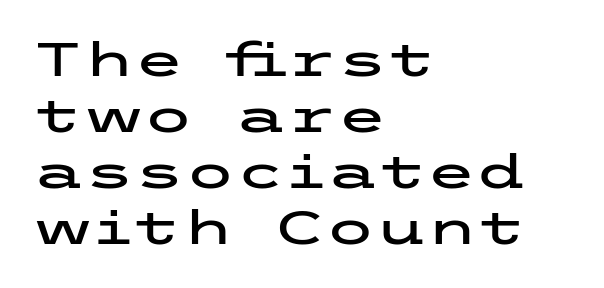
{"serif": "no", "italic": "no", "width": "wide", "stroke_contrast": "low", "x_height": "medium", "underline": "no", "align": "left", "line_spacing_ratio": 1.22, "letter_spacing": "normal", "letter_spacing_em": 0.0, "glyph_px": 46}
